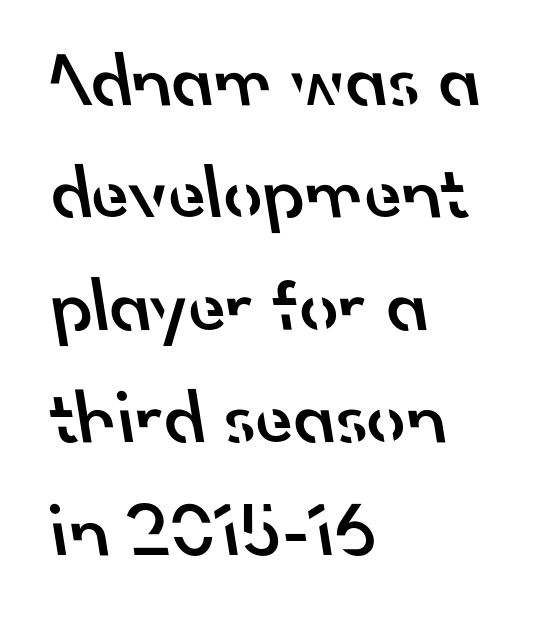
Q: Is the text bold? A: Semi-bold.
Q: Is the typeface a serif or a sans-serif typeface? A: Sans-serif.
Q: Is the text underlined? A: No.
Q: How is the paragraph aligned? A: Left-aligned.
Q: Is the spacing between letters normal or unusually wide? A: Normal.
Q: Is the spacing between lines tight, normal or loose? A: Normal.
Q: Width (condensed, normal, or wide)? A: Normal.
Q: Stroke contrast? A: Low.
Q: x-height? A: Small.
Q: Monospaced? A: No.
